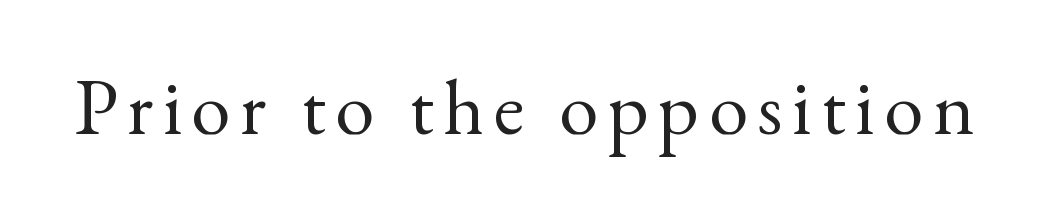
{"serif": "yes", "italic": "no", "bold": "no", "weight": "regular", "width": "normal", "x_height": "small", "monospaced": "no", "underline": "no", "glyph_px": 79}
